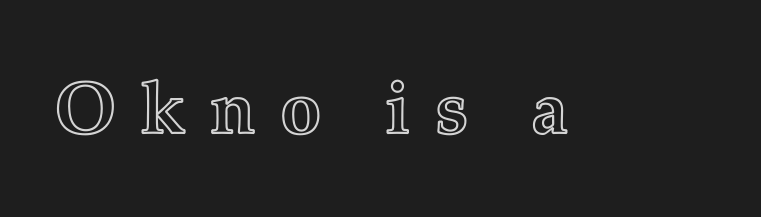
The letters advance in unequal steps, a hallmark of proportional type. The strip under each line holds only bare page. A typesetter would call this heavily tracked-out type. Ascenders rise straight up at ninety degrees.
